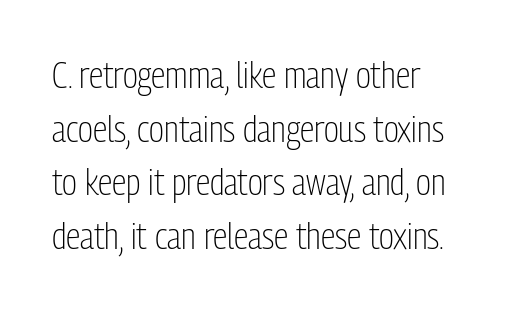
{"serif": "no", "italic": "no", "bold": "no", "weight": "light", "width": "condensed", "stroke_contrast": "low", "x_height": "medium", "monospaced": "no", "underline": "no", "align": "left", "line_spacing": "normal", "line_spacing_ratio": 1.45, "letter_spacing": "normal", "letter_spacing_em": 0.0, "glyph_px": 37}
